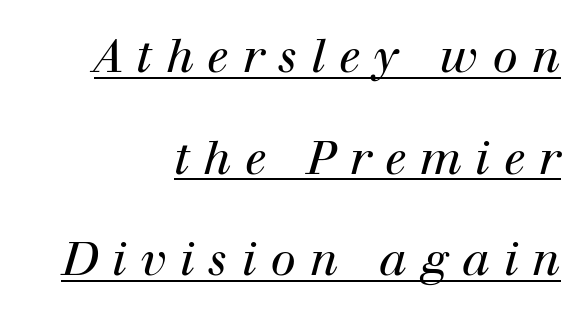
There is plenty of visible air inserted between adjacent glyphs. No chunkiness to these letters — they're not bold. This sample trades compactness for vertical openness between lines. These lines stack with their right ends in a neat column. Is this a fixed-width face? No — the glyphs have proportional, varying widths. Slant detected: the letters are inclined.
